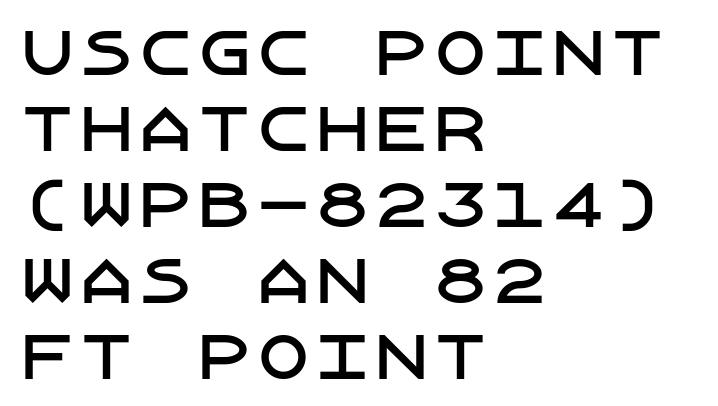
The image shows 59 px sans-serif type, upright; set left-aligned, normal line spacing (1.29x), normal letter spacing, not underlined; low stroke contrast and a large x-height.
